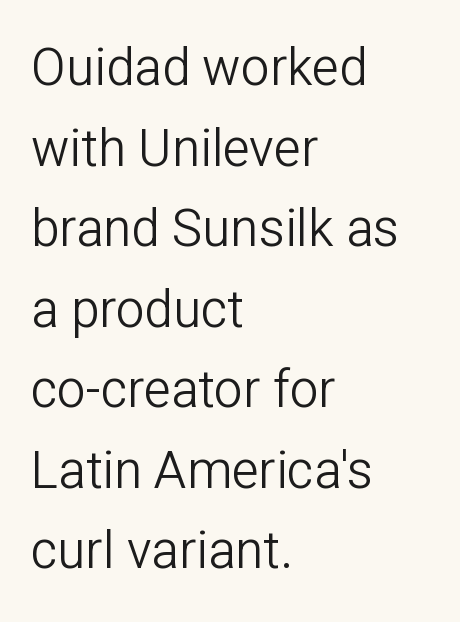
The image shows 51 px light sans-serif type, upright; set left-aligned, normal line spacing (1.58x), normal letter spacing, not underlined; low stroke contrast and a medium x-height.
